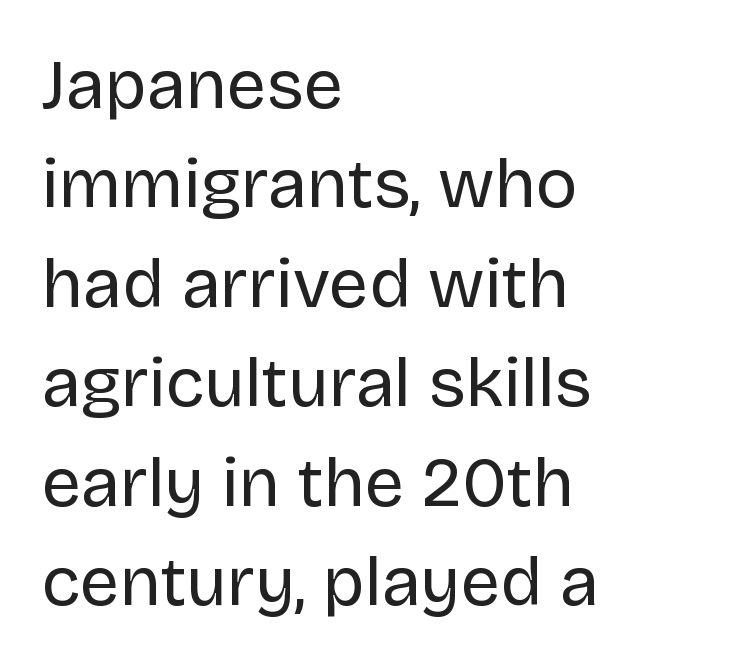
Q: Is the text bold? A: No.
Q: Is the text italic (slanted)? A: No, it is upright.
Q: Is the typeface a serif or a sans-serif typeface? A: Sans-serif.
Q: Is the text underlined? A: No.
Q: How is the paragraph aligned? A: Left-aligned.
Q: Is the spacing between letters normal or unusually wide? A: Normal.
Q: Is the spacing between lines tight, normal or loose? A: Normal.
Q: Width (condensed, normal, or wide)? A: Normal.
Q: Stroke contrast? A: Low.
Q: x-height? A: Large.
Q: Monospaced? A: No.
